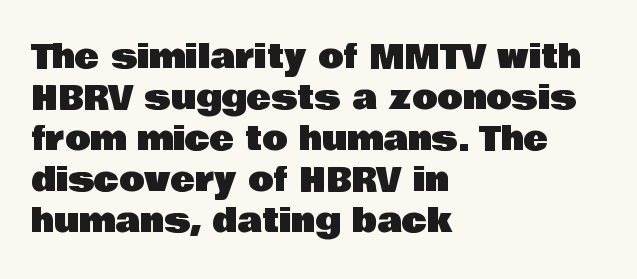
The strip under each line holds only bare page. Casual observation: everything's shoved over to the left. Ascenders rise straight up at ninety degrees. This rendering employs a face without finishing strokes, i.e., a sans-serif.
